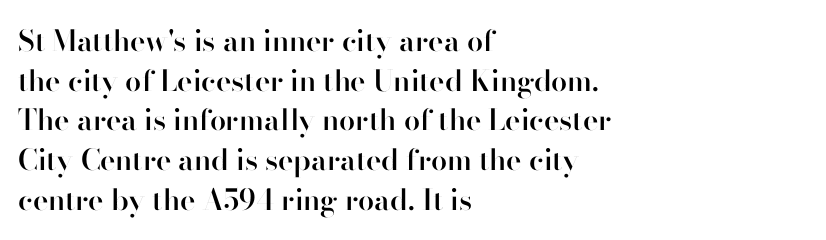
The sample has been set in demibold, a notch under bold. Glance below the letters and you will spot only blank space. Honestly, the letter spacing is just normal — you wouldn't notice it. This sample is left-justified, so line endings fall wherever the words run out.
